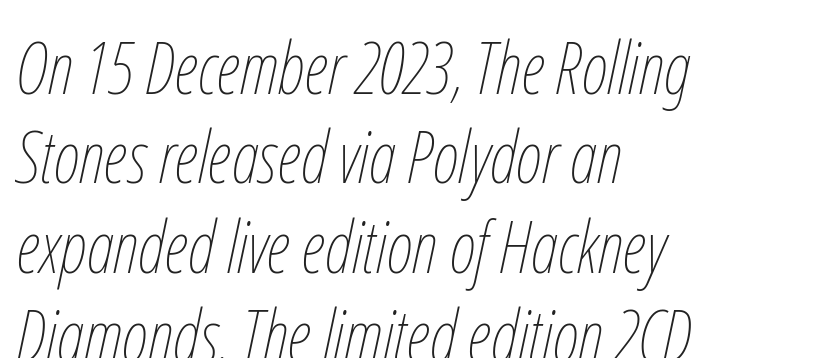
The image shows 72 px thin, condensed type, italic (leaning right); set left-aligned, line spacing 1.24x, normal letter spacing, not underlined; low stroke contrast and a medium x-height.
